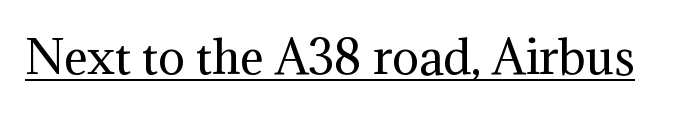
A typographer would call this underscored text. The typeface has the unassuming heft of standard copy or less. A serif font was chosen for this passage. Each letter keeps its own natural width here, so spacing adapts to shape. Short note: letters normally spaced. A roman cut, with each character standing at attention.
